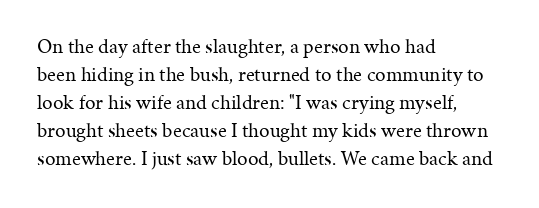
Q: Is the text bold? A: No.
Q: Is the text italic (slanted)? A: No, it is upright.
Q: Is the text underlined? A: No.
Q: How is the paragraph aligned? A: Left-aligned.
Q: Is the spacing between letters normal or unusually wide? A: Normal.
Q: Is the spacing between lines tight, normal or loose? A: Normal.
